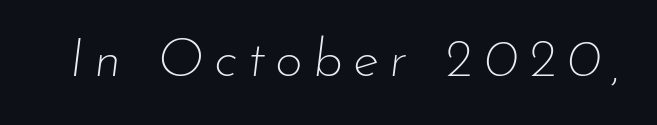
{"italic": "yes", "lean": "right", "slant_degrees": 7, "bold": "no", "weight": "thin", "width": "normal", "stroke_contrast": "low", "x_height": "small", "monospaced": "no", "underline": "no", "glyph_px": 54}
